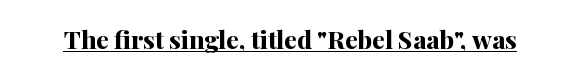
{"italic": "no", "bold": "yes", "underline": "yes", "letter_spacing": "normal", "letter_spacing_em": 0.0, "glyph_px": 25}
